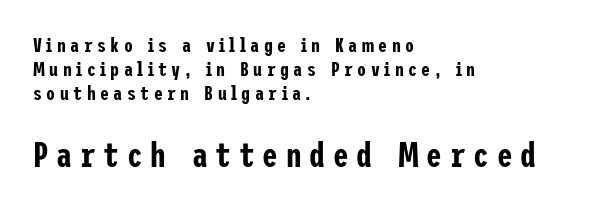
{"serif": "no", "italic": "no", "width": "condensed", "stroke_contrast": "low", "x_height": "medium", "underline": "no", "align": "left", "line_spacing_ratio": 1.21, "letter_spacing": "wide", "letter_spacing_em": 0.22, "larger_block": "second", "size_ratio": 1.75, "glyph_px": 35}
